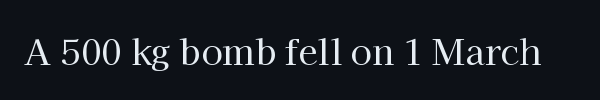
Type style note: has serifs. These glyphs show unthickened strokes, regular width or finer. The foot of each line stays bare and open. Is this a fixed-width face? No — the glyphs have proportional, varying widths. Nope, not italic — everything's standing straight. Does extra space separate the letters? No, they use regular spacing.
